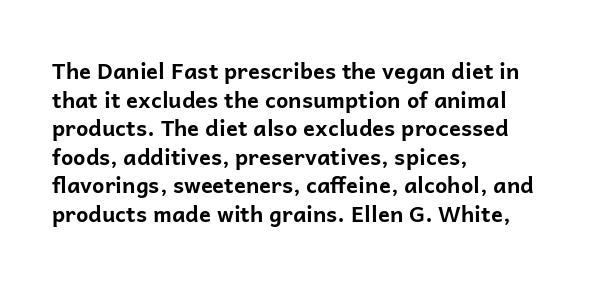
{"italic": "no", "bold": "yes", "underline": "no", "align": "left", "line_spacing": "normal", "line_spacing_ratio": 1.3, "letter_spacing": "normal", "letter_spacing_em": 0.0, "glyph_px": 22}
